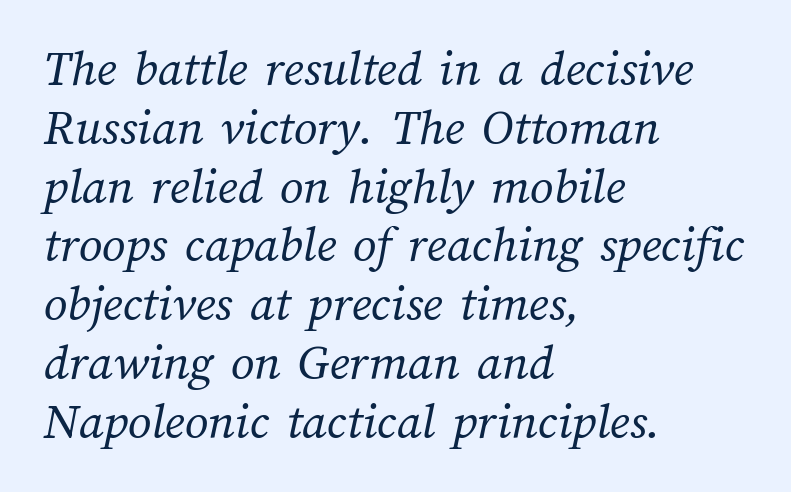
{"bold": "no", "weight": "regular", "width": "normal", "stroke_contrast": "medium", "x_height": "medium", "monospaced": "no", "underline": "no", "align": "left", "line_spacing": "tight", "line_spacing_ratio": 1.13, "letter_spacing": "normal", "letter_spacing_em": 0.0, "glyph_px": 52}
